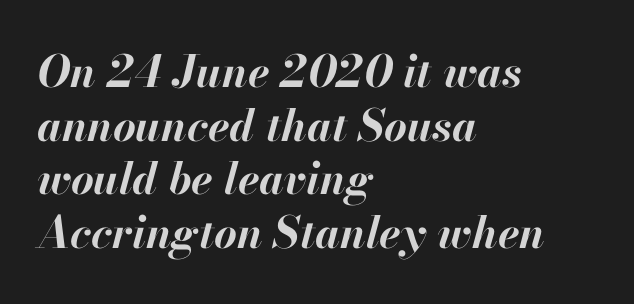
The image shows 44 px bold type, italic (leaning right); set left-aligned, line spacing 1.22x, normal letter spacing, not underlined; high stroke contrast and a small x-height.
